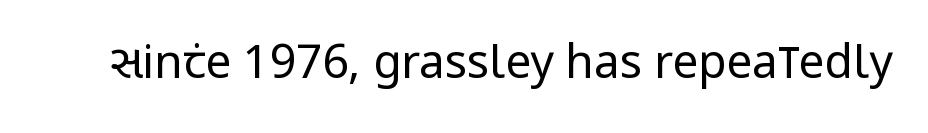
{"serif": "no", "italic": "no", "bold": "no", "weight": "regular", "width": "condensed", "stroke_contrast": "low", "x_height": "large", "monospaced": "no", "underline": "no", "letter_spacing": "normal", "letter_spacing_em": 0.0, "glyph_px": 46}
